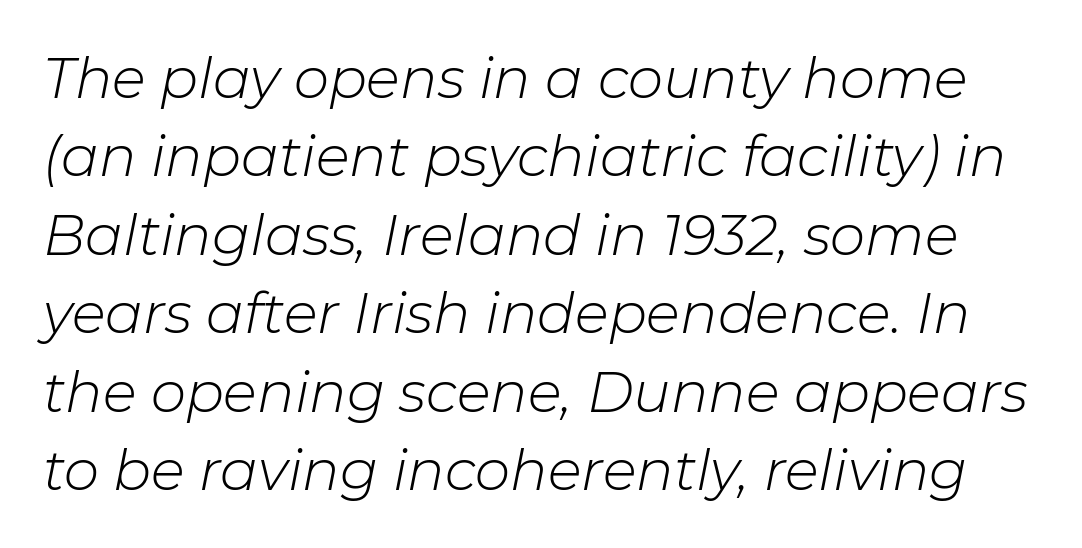
Q: Is the text bold? A: No.
Q: Is the text italic (slanted)? A: Yes, it leans right by about 11 degrees.
Q: Is the text underlined? A: No.
Q: Is the spacing between letters normal or unusually wide? A: Normal.
Q: Is the spacing between lines tight, normal or loose? A: Normal.
Q: Width (condensed, normal, or wide)? A: Normal.
Q: Stroke contrast? A: Low.
Q: x-height? A: Medium.
Q: Monospaced? A: No.
